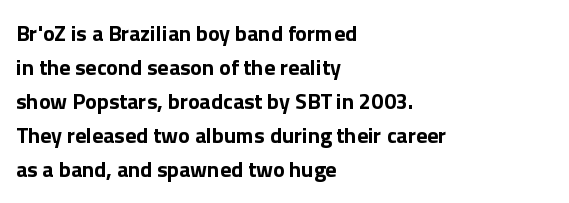
Underline: absent. Default kerning and tracking; the words read as compact shapes. Successive baselines arrive at the customary interval. You can tell it's not italic because the verticals are truly vertical. One-word summary of the alignment: left. These lines carry a lot of weight — the face is fully bold.
